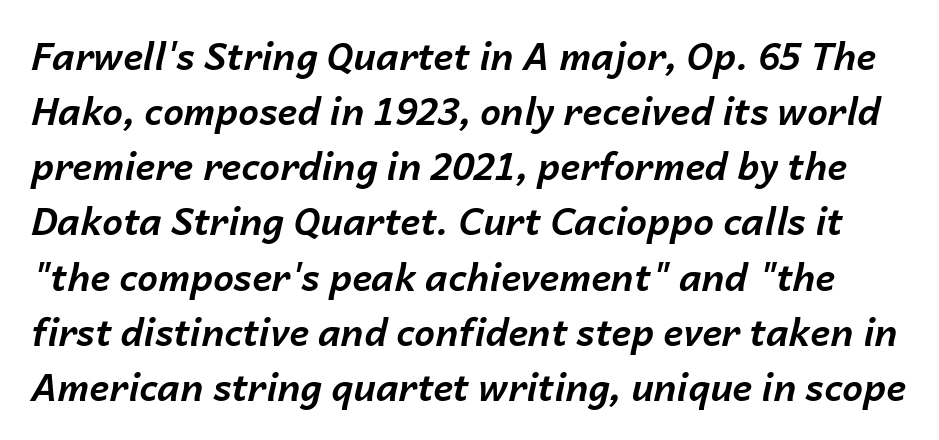
Successive baselines arrive at the customary interval. Proportional: the letters do not fall into vertical columns. This is oblique type, the kind used for emphasis or titles. I'd describe the lettering as bold — thick and assertive.
